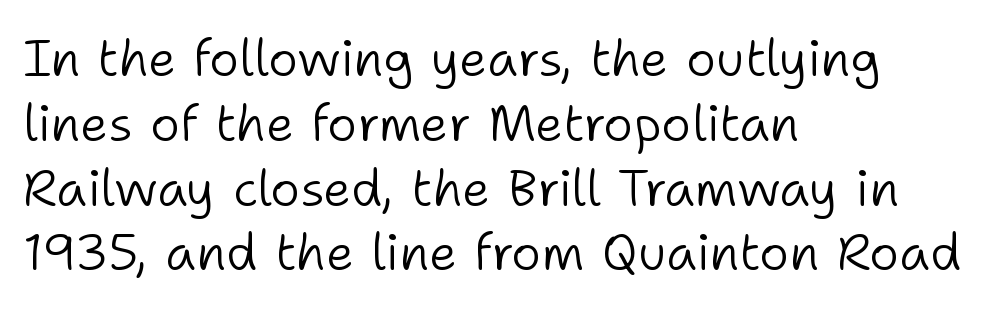
{"serif": "no", "italic": "no", "bold": "no", "weight": "light", "width": "normal", "stroke_contrast": "low", "x_height": "medium", "monospaced": "no", "underline": "no", "align": "left", "line_spacing": "normal", "line_spacing_ratio": 1.27, "letter_spacing": "normal", "letter_spacing_em": 0.0, "glyph_px": 51}
